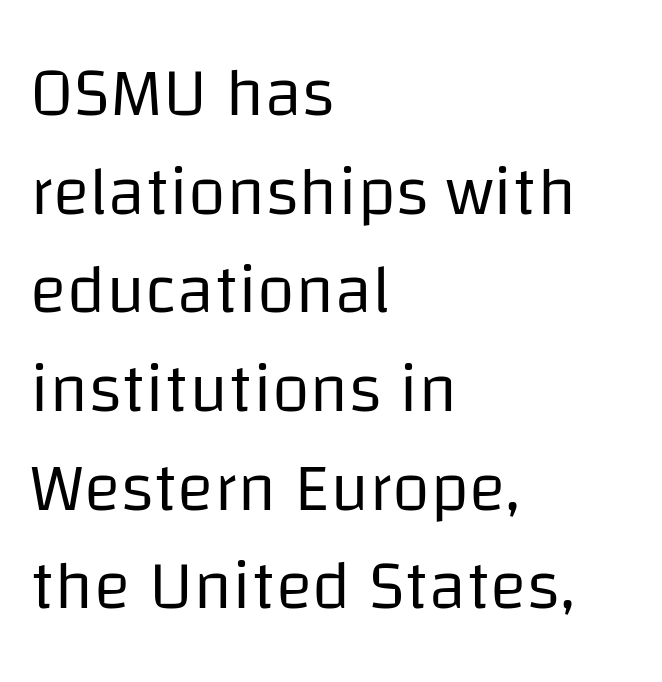
Is there any slant? The stems are plumb. You could call the tracking neutral — neither tight nor loose. The designer went with a sans here, leaving each stem footless. The cut favours lightness, reaching ordinary text weight at its darkest. Each letter keeps its own natural width here, so spacing adapts to shape.
